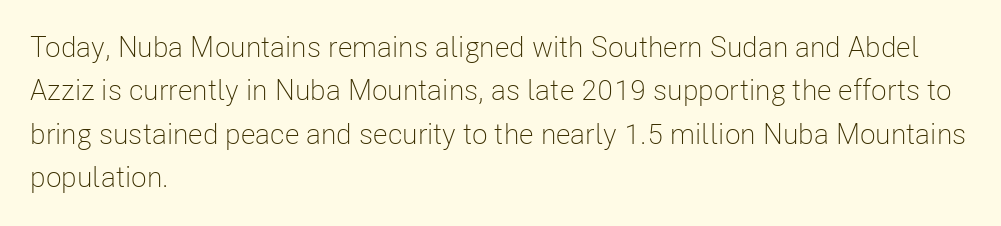
Here the designer chose a conventional face with non-uniform glyph widths. A typesetter would label this face a sans. This sample uses an upright cut, with every glyph sitting square on the baseline. Alignment: flush left. Any mark beneath the type? The region is blank.
